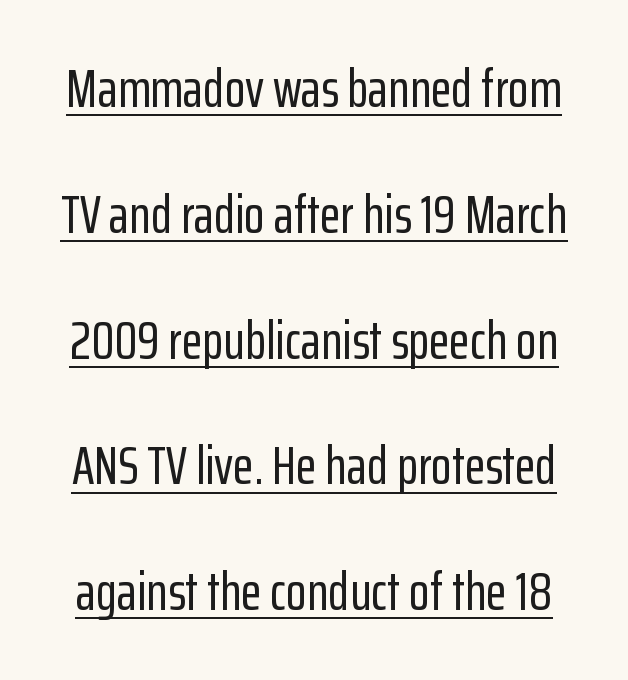
Q: Is the text italic (slanted)? A: No, it is upright.
Q: Is the typeface a serif or a sans-serif typeface? A: Sans-serif.
Q: Is the text underlined? A: Yes.
Q: Is the spacing between letters normal or unusually wide? A: Normal.
Q: Is the spacing between lines tight, normal or loose? A: Loose.
Q: Width (condensed, normal, or wide)? A: Condensed.
Q: Stroke contrast? A: Low.
Q: x-height? A: Medium.
Q: Monospaced? A: No.
